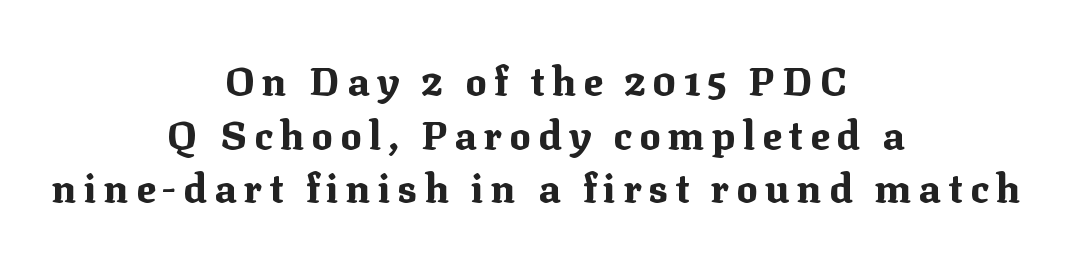
Q: Is the text bold? A: Yes.
Q: Is the text italic (slanted)? A: No, it is upright.
Q: Is the typeface a serif or a sans-serif typeface? A: Serif.
Q: Is the text underlined? A: No.
Q: How is the paragraph aligned? A: Centered.
Q: Is the spacing between lines tight, normal or loose? A: Normal.
Q: Width (condensed, normal, or wide)? A: Normal.
Q: Stroke contrast? A: Medium.
Q: x-height? A: Medium.
Q: Monospaced? A: No.
